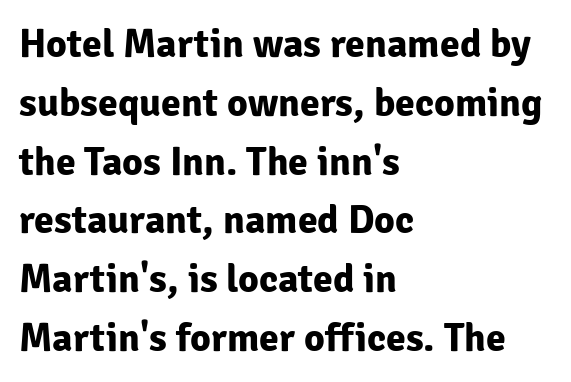
Q: Is the text bold? A: Yes.
Q: Is the text italic (slanted)? A: No, it is upright.
Q: Is the typeface a serif or a sans-serif typeface? A: Sans-serif.
Q: Is the text underlined? A: No.
Q: How is the paragraph aligned? A: Left-aligned.
Q: Is the spacing between letters normal or unusually wide? A: Normal.
Q: Is the spacing between lines tight, normal or loose? A: Normal.
Q: Width (condensed, normal, or wide)? A: Normal.
Q: Stroke contrast? A: Low.
Q: x-height? A: Medium.
Q: Monospaced? A: No.
